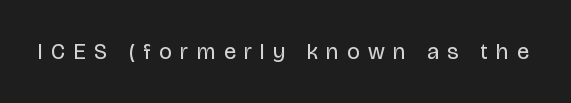
Q: Is the text bold? A: No.
Q: Is the text italic (slanted)? A: No, it is upright.
Q: Is the text underlined? A: No.
Q: Is the spacing between letters normal or unusually wide? A: Unusually wide.
